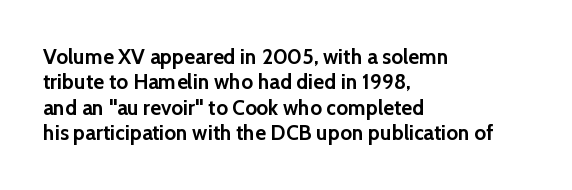
The gaps between neighbouring characters are ordinary and unremarkable. Heavy, bold letterforms. Posture: straight, roman, zero tilt. Caption: multi-line text, flush left, ragged right. Clear beneath every line of the passage.
